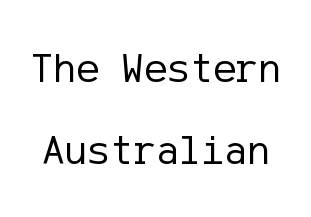
The image shows 43 px regular-weight sans-serif type, upright; set loose line spacing (1.91x), normal letter spacing, not underlined; low stroke contrast and a medium x-height.
